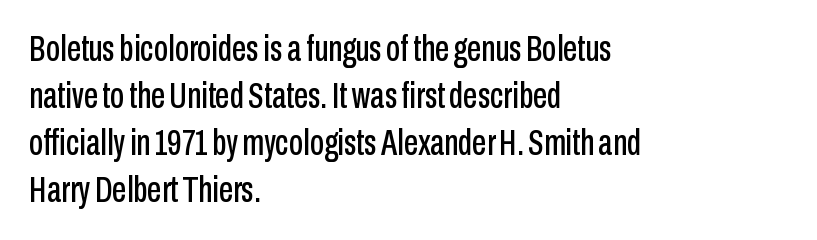
The image shows 36 px condensed sans-serif type, upright; set left-aligned, normal line spacing (1.31x), normal letter spacing, not underlined; low stroke contrast and a medium x-height.
